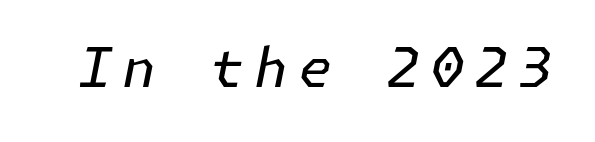
{"italic": "yes", "lean": "right", "slant_degrees": 11, "bold": "no", "weight": "regular", "width": "normal", "stroke_contrast": "low", "x_height": "medium", "underline": "no", "glyph_px": 55}
